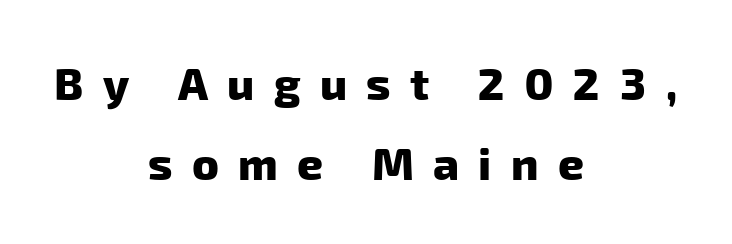
Q: Is the text bold? A: Yes.
Q: Is the typeface a serif or a sans-serif typeface? A: Sans-serif.
Q: Is the text underlined? A: No.
Q: How is the paragraph aligned? A: Centered.
Q: Is the spacing between letters normal or unusually wide? A: Unusually wide.
Q: Width (condensed, normal, or wide)? A: Normal.
Q: Stroke contrast? A: Low.
Q: x-height? A: Medium.
Q: Monospaced? A: No.
